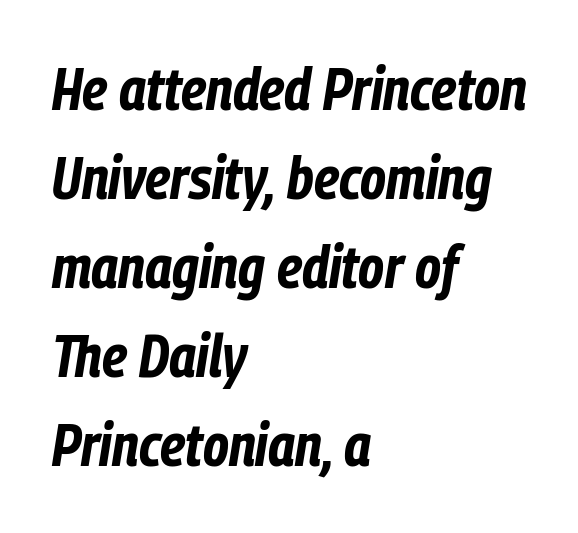
The image shows 59 px bold, condensed type, italic (leaning right); set left-aligned, normal line spacing (1.51x), normal letter spacing, not underlined; low stroke contrast and a medium x-height.
